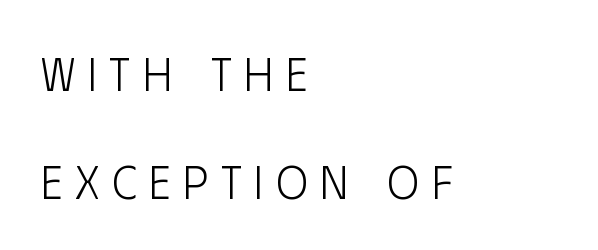
{"serif": "no", "italic": "no", "bold": "no", "weight": "light", "width": "condensed", "stroke_contrast": "low", "x_height": "large", "monospaced": "no", "underline": "no", "align": "left", "line_spacing": "loose", "line_spacing_ratio": 2.24, "letter_spacing": "wide", "letter_spacing_em": 0.26, "glyph_px": 48}
